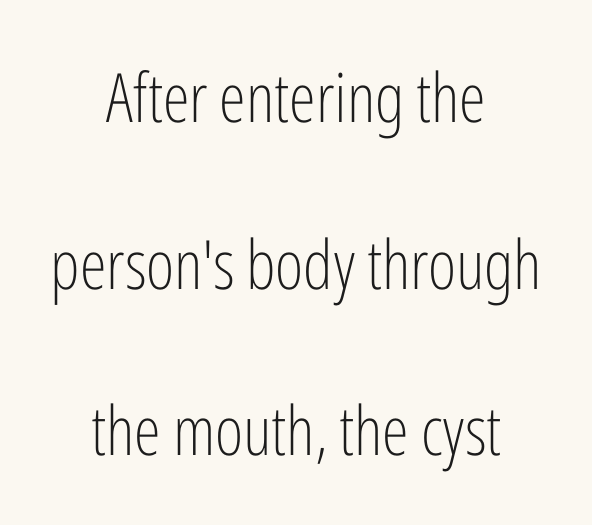
Q: Is the text bold? A: No.
Q: Is the text italic (slanted)? A: No, it is upright.
Q: Is the typeface a serif or a sans-serif typeface? A: Sans-serif.
Q: Is the text underlined? A: No.
Q: How is the paragraph aligned? A: Centered.
Q: Is the spacing between letters normal or unusually wide? A: Normal.
Q: Is the spacing between lines tight, normal or loose? A: Loose.
Q: Width (condensed, normal, or wide)? A: Condensed.
Q: Stroke contrast? A: Low.
Q: x-height? A: Medium.
Q: Monospaced? A: No.
